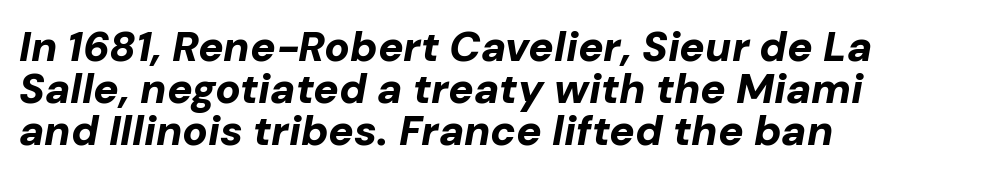
{"italic": "yes", "lean": "right", "slant_degrees": 10, "bold": "yes", "weight": "bold", "width": "normal", "stroke_contrast": "low", "x_height": "medium", "monospaced": "no", "underline": "no", "align": "left", "line_spacing": "tight", "line_spacing_ratio": 1.0, "letter_spacing": "normal", "letter_spacing_em": 0.0, "glyph_px": 42}
